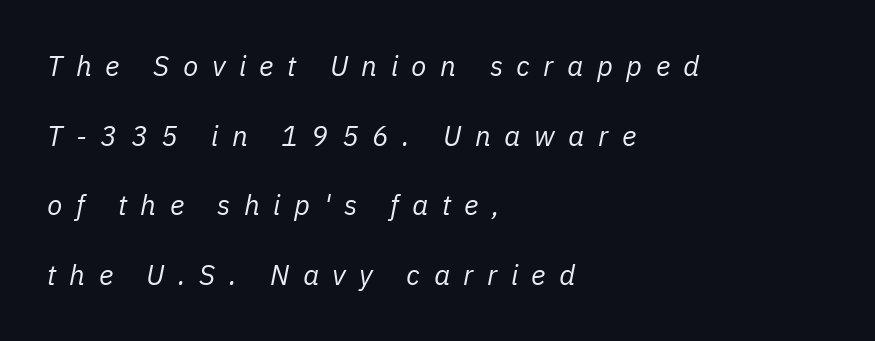
The image shows 28 px regular-weight type, italic (leaning right); set left-aligned, loose line spacing (2.49x), unusually wide letter spacing (+0.48 em), not underlined; low stroke contrast and a medium x-height.
